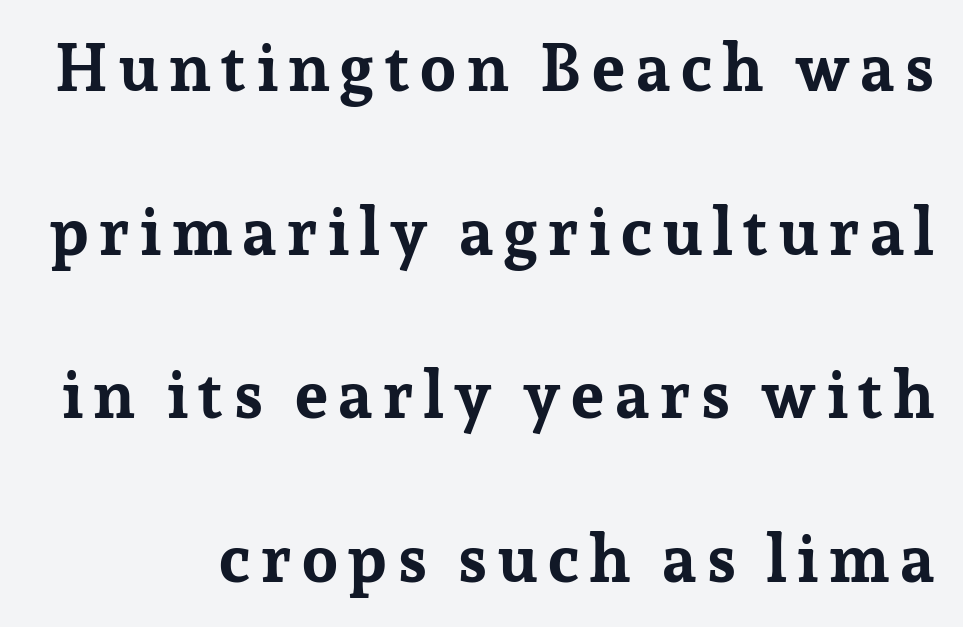
A dark, heavy texture on the line: the type is bold. In terms of posture, this sample is upright. This block would shrink considerably if given ordinary leading; it's expanded now. Just letters on the line, the space beneath them empty. This sample has the flowing, uneven cadence of proportional lettering. The font family rendered here belongs to the serif group.
